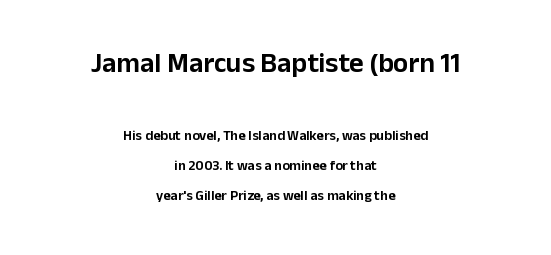
What's the leading like? Stretched, with rows far apart. The glyphs are unaccompanied by any horizontal stroke below them. The first block has been scaled up relative to the second. The face used here is proportionally spaced, like ordinary book or web type.
